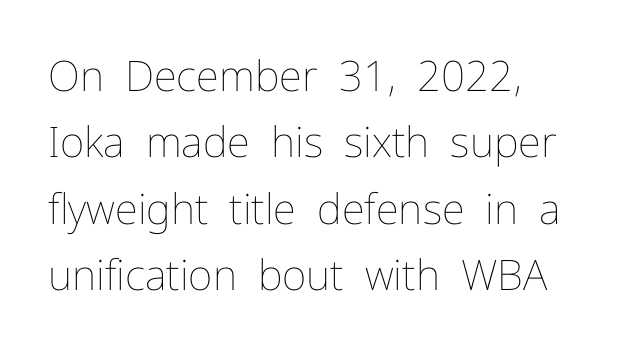
Q: Is the text bold? A: No.
Q: Is the text italic (slanted)? A: No, it is upright.
Q: Is the text underlined? A: No.
Q: How is the paragraph aligned? A: Left-aligned.
Q: Is the spacing between letters normal or unusually wide? A: Normal.
Q: Is the spacing between lines tight, normal or loose? A: Normal.
Q: Width (condensed, normal, or wide)? A: Normal.
Q: Stroke contrast? A: Low.
Q: x-height? A: Medium.
Q: Monospaced? A: No.
